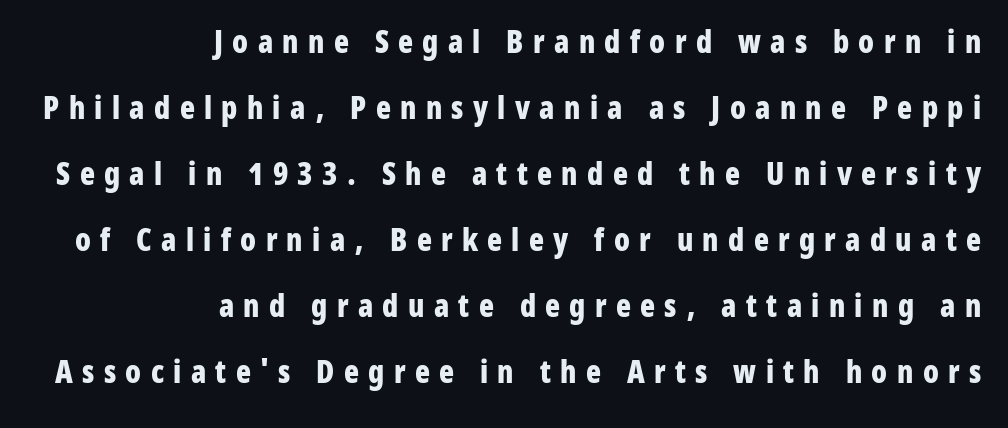
Summary of vertical rhythm: relaxed, with wide interline spacing. Each line ends at the same right margin while the left side varies. The strokes are fattened all the way to bold. Type style note: lacks serifs. The font's upright variant was chosen for this text.
